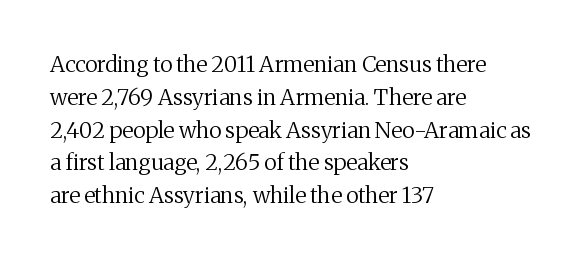
Descender tails drop into unmarked territory. Vertically, the passage feels balanced, rows spaced as you'd expect. The typesetter chose a ragged-right arrangement here. The typography opts for an upright posture over an oblique one. The rendering keeps characters at their native spacing. Stroke mass is kept to a normal reading level or below.
